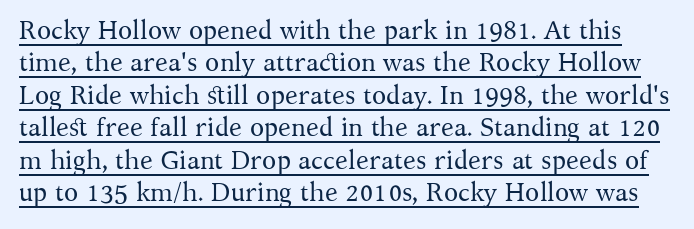
No chunkiness to these letters — they're not bold. The horizontal fit of the characters is conventional and even. A rule runs beneath these lines of type. Nope, not italic — everything's standing straight.
